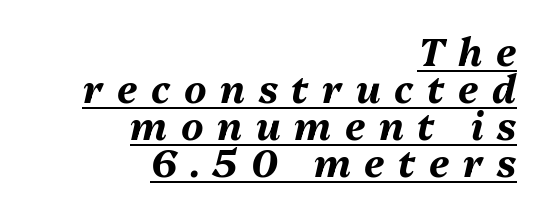
Stroke thickness is high; the sample reads as a true bold. Does the lettering tilt? It does — this is italic. Is there much room between lines? No — they nearly touch. Characters follow at a spacing far wider than the type designer built in. Underlined type. Is this a fixed-width face? No — the glyphs have proportional, varying widths.
